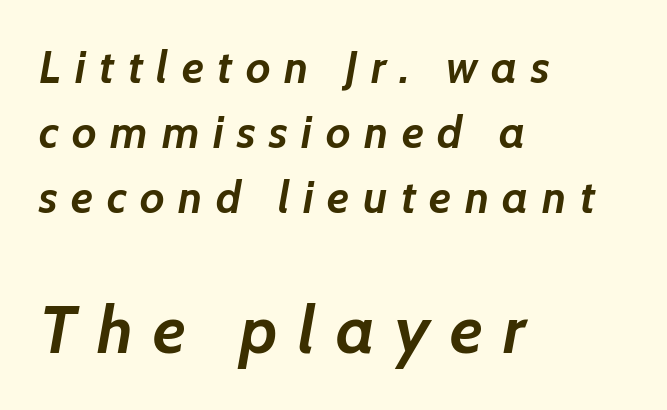
The image shows 67 px semibold type, italic (leaning right); set left-aligned, normal line spacing (1.45x), unusually wide letter spacing (+0.3 em), not underlined; the second (bottom) block is 1.49x larger; low stroke contrast and a medium x-height.
